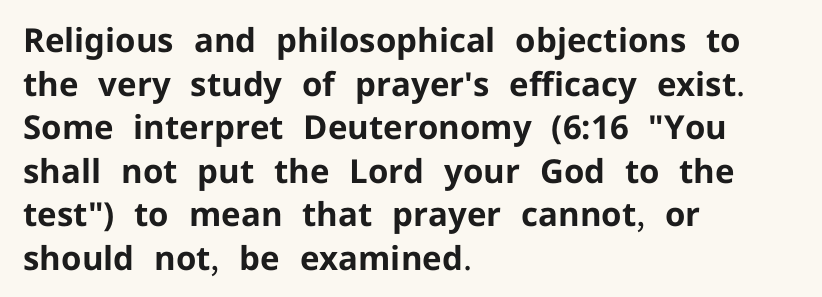
Q: Is the text bold? A: Yes.
Q: Is the text italic (slanted)? A: No, it is upright.
Q: Is the typeface a serif or a sans-serif typeface? A: Sans-serif.
Q: Is the text underlined? A: No.
Q: How is the paragraph aligned? A: Left-aligned.
Q: Is the spacing between letters normal or unusually wide? A: Normal.
Q: Is the spacing between lines tight, normal or loose? A: Normal.
Q: Width (condensed, normal, or wide)? A: Normal.
Q: Stroke contrast? A: Low.
Q: x-height? A: Medium.
Q: Monospaced? A: No.
